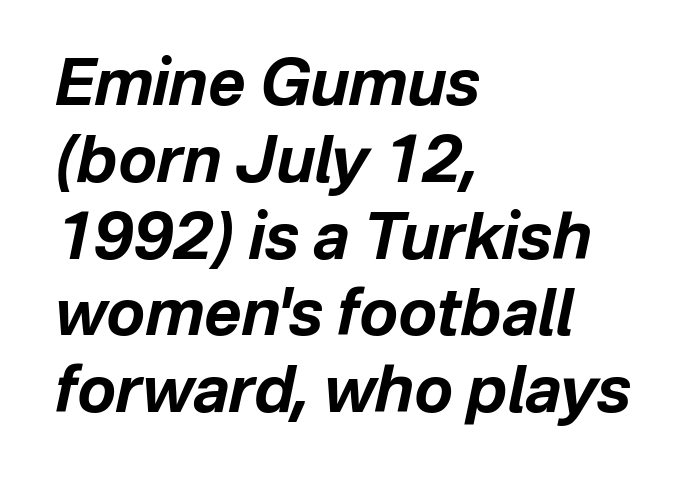
Q: Is the text bold? A: Yes.
Q: Is the text italic (slanted)? A: Yes, it leans right by about 12 degrees.
Q: Is the text underlined? A: No.
Q: How is the paragraph aligned? A: Left-aligned.
Q: Is the spacing between letters normal or unusually wide? A: Normal.
Q: Width (condensed, normal, or wide)? A: Normal.
Q: Stroke contrast? A: Low.
Q: x-height? A: Medium.
Q: Monospaced? A: No.
